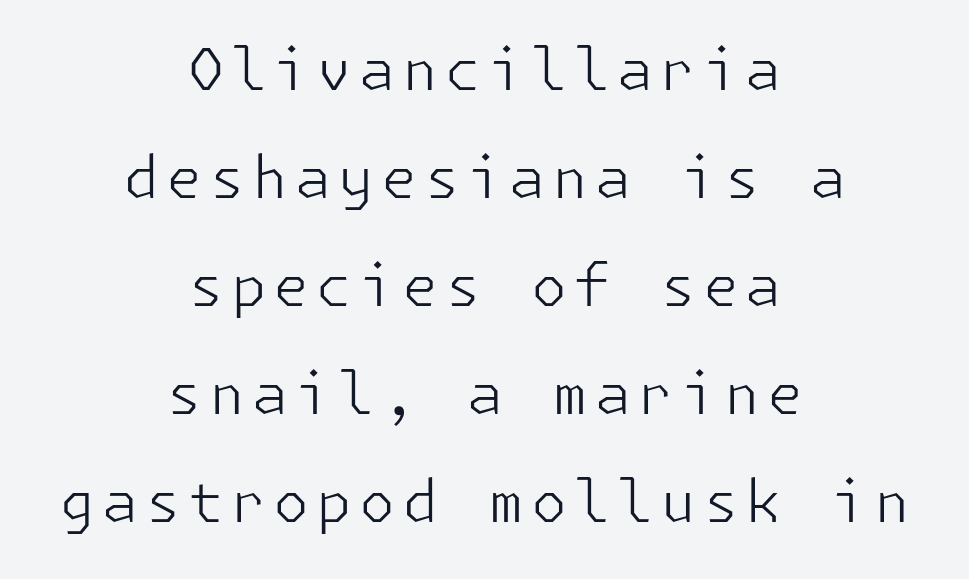
The image shows 58 px light sans-serif type, upright; set centered, line spacing 1.86x, not underlined; low stroke contrast and a medium x-height.
